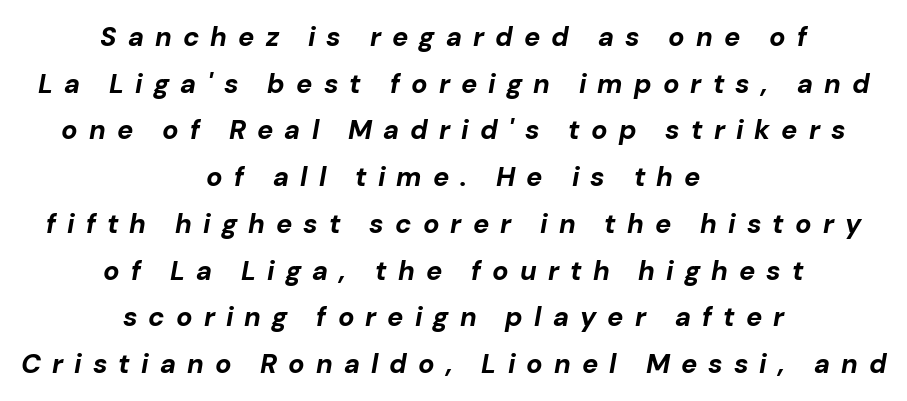
Q: Is the text bold? A: Yes.
Q: Is the text italic (slanted)? A: Yes, it leans right by about 10 degrees.
Q: Is the text underlined? A: No.
Q: How is the paragraph aligned? A: Centered.
Q: Is the spacing between letters normal or unusually wide? A: Unusually wide.
